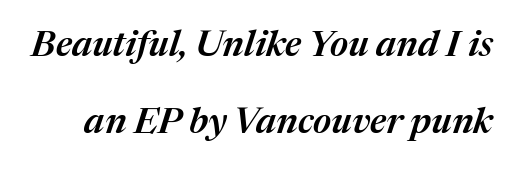
Q: Is the text bold? A: Semi-bold.
Q: Is the text italic (slanted)? A: Yes, it leans right by about 17 degrees.
Q: Is the text underlined? A: No.
Q: Is the spacing between letters normal or unusually wide? A: Normal.
Q: Is the spacing between lines tight, normal or loose? A: Loose.
Q: Width (condensed, normal, or wide)? A: Normal.
Q: Stroke contrast? A: Medium.
Q: x-height? A: Medium.
Q: Monospaced? A: No.
